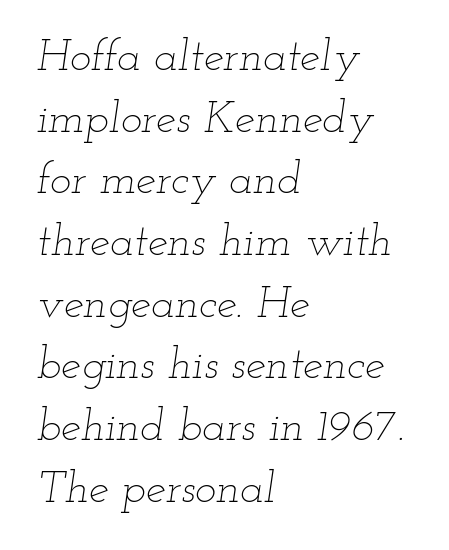
The image shows 45 px thin, wide type, italic (leaning right); set left-aligned, normal line spacing (1.37x), normal letter spacing, not underlined; low stroke contrast and a small x-height.
